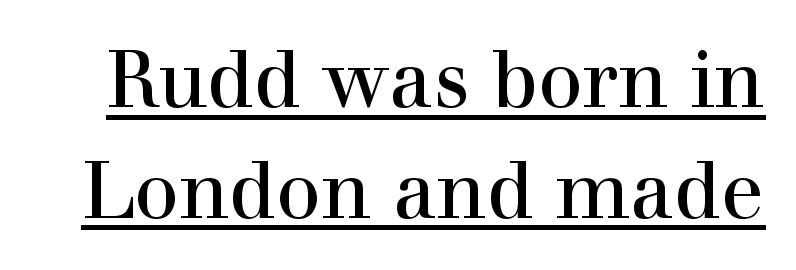
{"serif": "yes", "italic": "no", "width": "normal", "x_height": "medium", "monospaced": "no", "underline": "yes", "line_spacing": "normal", "line_spacing_ratio": 1.4, "letter_spacing": "normal", "letter_spacing_em": 0.0, "glyph_px": 79}
